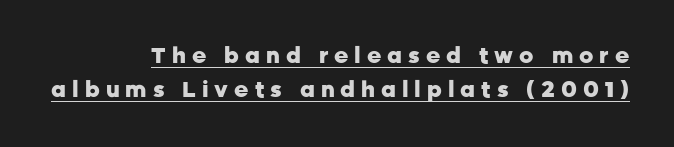
Students, note that the glyphs here are deliberately spaced far apart. This sample keeps an unexceptional amount of space between lines. The glyphs are accompanied by a horizontal stroke just below them. The rag falls on the left side of this text block. The strokes are fattened all the way to bold.
